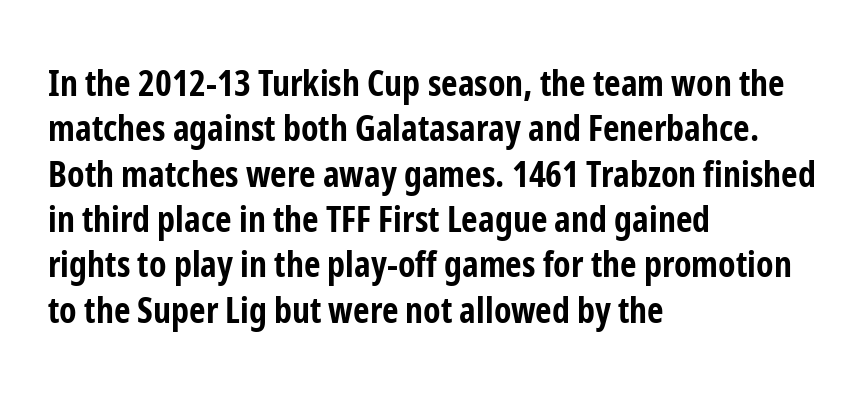
{"serif": "no", "italic": "no", "bold": "yes", "weight": "bold", "width": "condensed", "stroke_contrast": "low", "x_height": "medium", "monospaced": "no", "underline": "no", "align": "left", "line_spacing": "normal", "line_spacing_ratio": 1.26, "letter_spacing": "normal", "letter_spacing_em": 0.0, "glyph_px": 36}
